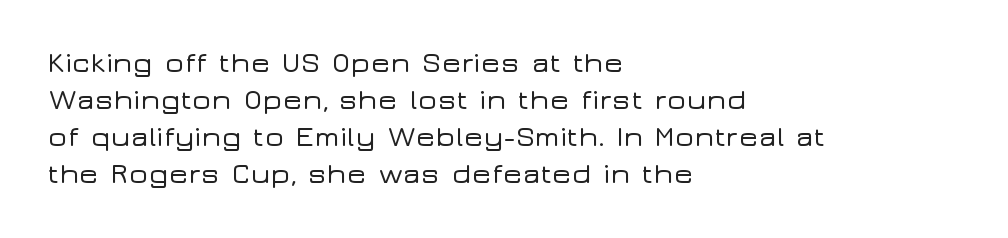
Caption: standard tracking, unaltered. No feet cap the strokes, marking this as sans-serif type. Beneath every word, the page is bare. Short and long lines alike share a common starting point at left. Regular leading. Designer's note — italics off, roman on.
